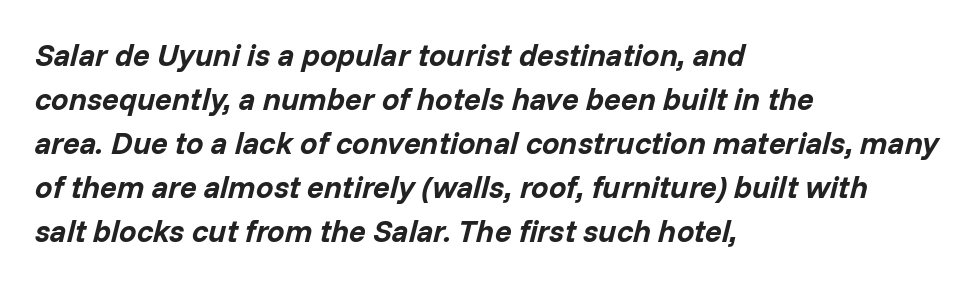
The image shows 31 px bold type, italic (leaning right); set left-aligned, normal line spacing (1.42x), normal letter spacing, not underlined; low stroke contrast and a medium x-height.
